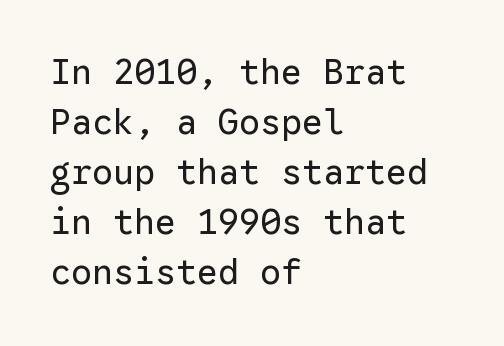
The image shows 35 px regular-weight sans-serif type, upright, monospaced; set left-aligned, normal line spacing (1.43x), normal letter spacing, not underlined; low stroke contrast and a medium x-height.
